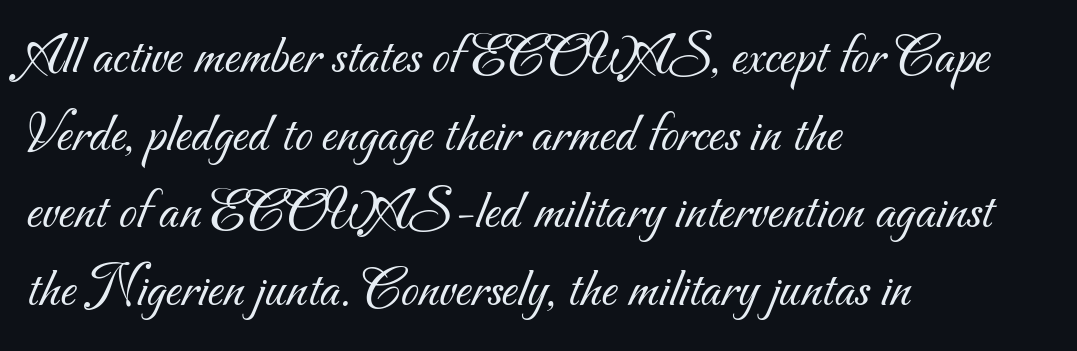
The image shows 57 px light sans-serif type; set left-aligned, normal line spacing (1.36x), normal letter spacing, not underlined; medium stroke contrast and a small x-height.
